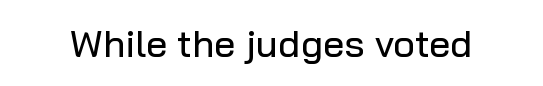
The string is rendered with underlining switched off. Is this a sans? Yes — the strokes have no serifs. Character widths vary here, with narrow letters taking less room than wide ones. Posture: vertical. These lines keep a tight, regular rhythm from letter to letter.
